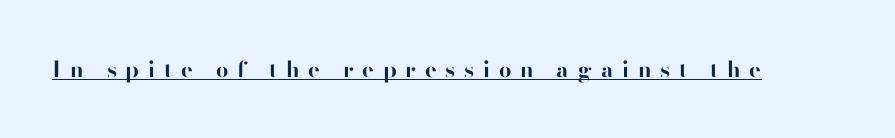
Q: Is the text bold? A: Yes.
Q: Is the text italic (slanted)? A: No, it is upright.
Q: Is the text underlined? A: Yes.
Q: Is the spacing between letters normal or unusually wide? A: Unusually wide.
